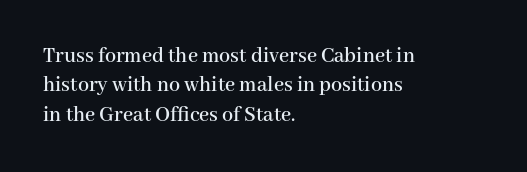
The image shows 22 px text type, upright; set left-aligned, normal line spacing (1.34x), normal letter spacing, not underlined.
